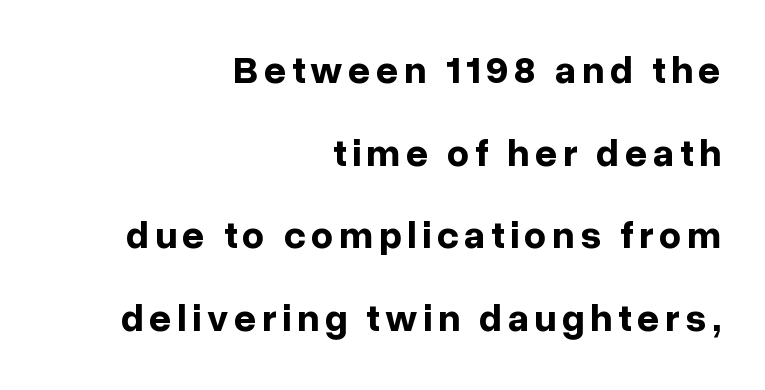
{"serif": "no", "italic": "no", "bold": "yes", "weight": "bold", "width": "normal", "stroke_contrast": "low", "x_height": "medium", "monospaced": "no", "underline": "no", "align": "right", "line_spacing": "loose", "line_spacing_ratio": 2.12, "glyph_px": 39}
